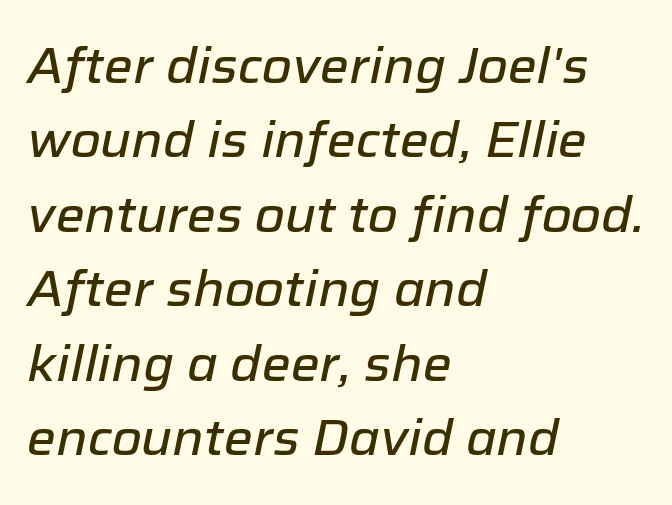
The image shows 49 px text type, italic (leaning right); set left-aligned, normal line spacing (1.52x), normal letter spacing, not underlined; low stroke contrast and a medium x-height.
